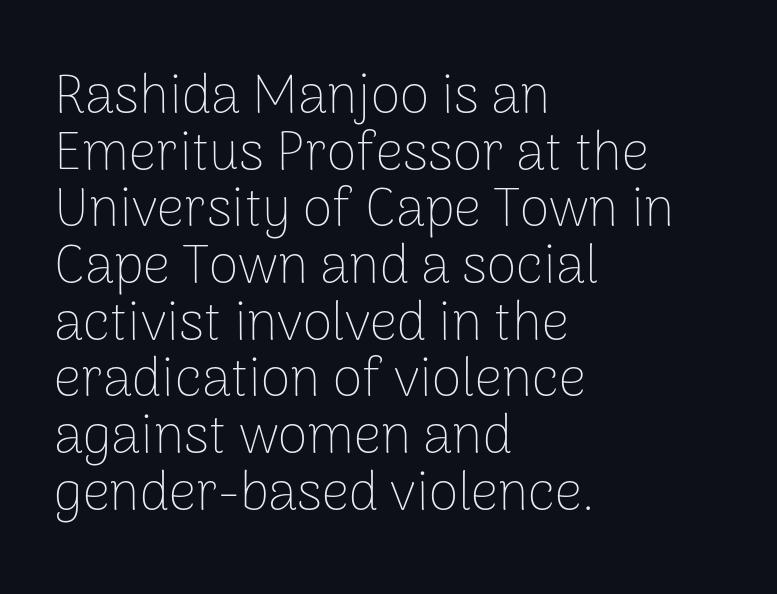
The image shows 54 px thin sans-serif type, upright; set left-aligned, tight line spacing (1.05x), normal letter spacing, not underlined; low stroke contrast and a medium x-height.
